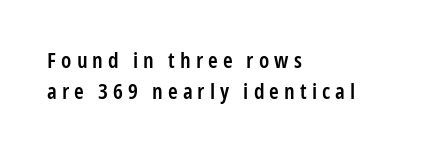
{"italic": "no", "bold": "semi", "underline": "no", "align": "left", "line_spacing": "normal", "line_spacing_ratio": 1.42, "letter_spacing": "wide", "letter_spacing_em": 0.23, "glyph_px": 22}
